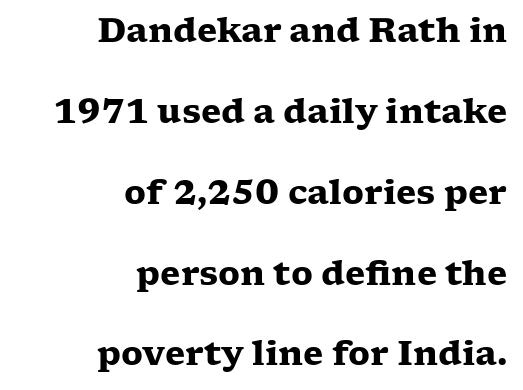
The image shows 33 px heavy, wide serif type, upright; set right-aligned, loose line spacing (2.45x), normal letter spacing, not underlined; low stroke contrast and a medium x-height.
